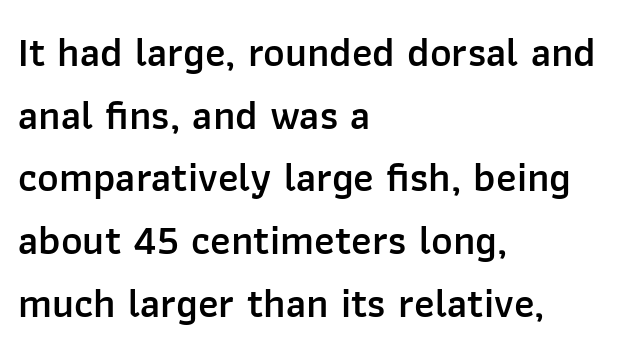
The image shows 41 px semibold sans-serif type, upright; set left-aligned, normal line spacing (1.53x), normal letter spacing, not underlined; low stroke contrast and a medium x-height.
